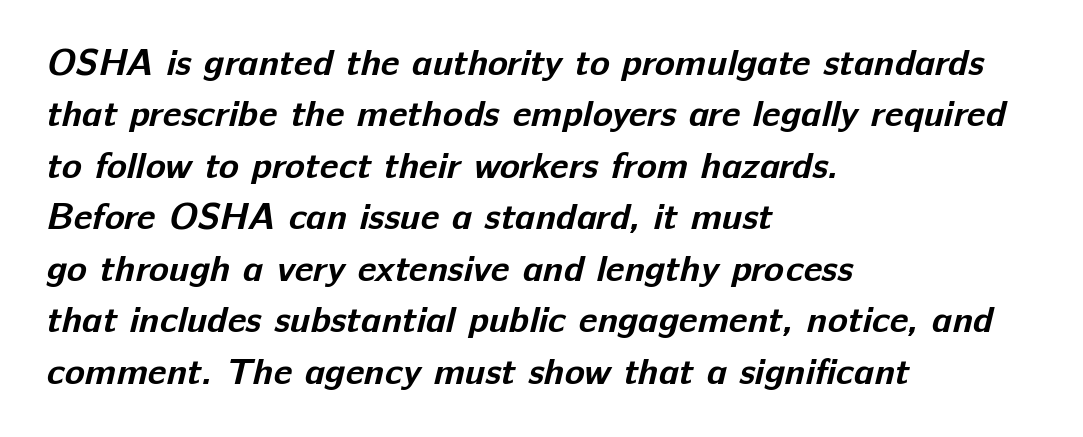
This rendering uses left alignment, leaving the right contour irregular. In terms of letterspacing, this is plain default setting. Lines of text with bare space underneath. These lines are rendered in a variable-pitch font. Line spacing here is normal.
